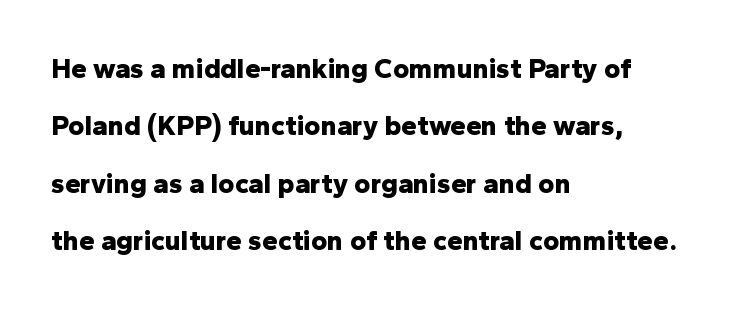
Q: Is the text bold? A: Yes.
Q: Is the text italic (slanted)? A: No, it is upright.
Q: Is the typeface a serif or a sans-serif typeface? A: Sans-serif.
Q: Is the text underlined? A: No.
Q: How is the paragraph aligned? A: Left-aligned.
Q: Is the spacing between letters normal or unusually wide? A: Normal.
Q: Is the spacing between lines tight, normal or loose? A: Loose.
Q: Width (condensed, normal, or wide)? A: Normal.
Q: Stroke contrast? A: Low.
Q: x-height? A: Medium.
Q: Monospaced? A: No.
